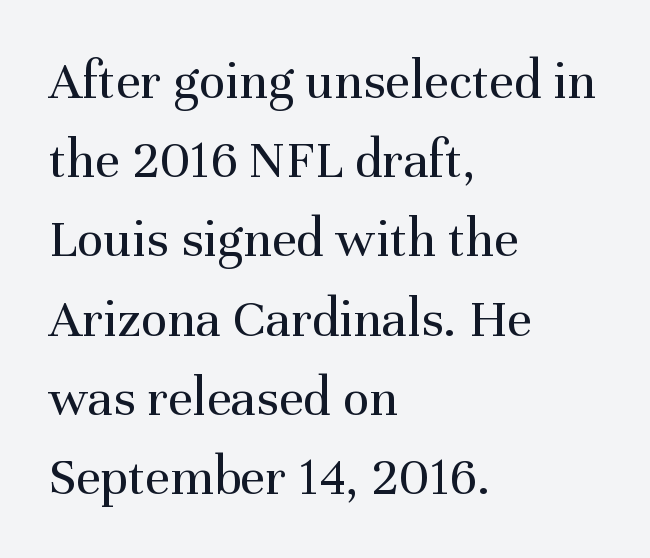
The image shows 55 px regular-weight serif type, upright; set left-aligned, normal line spacing (1.44x), normal letter spacing, not underlined; medium stroke contrast and a medium x-height.
